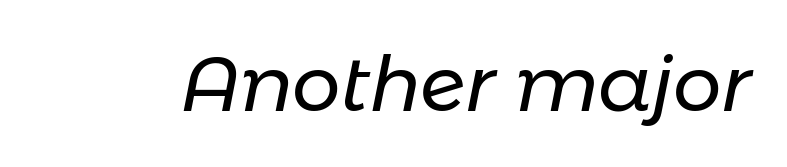
Q: Is the text bold? A: No.
Q: Is the text italic (slanted)? A: Yes, it leans right by about 11 degrees.
Q: Is the text underlined? A: No.
Q: Is the spacing between letters normal or unusually wide? A: Normal.
Q: Width (condensed, normal, or wide)? A: Normal.
Q: Stroke contrast? A: Low.
Q: x-height? A: Medium.
Q: Monospaced? A: No.
